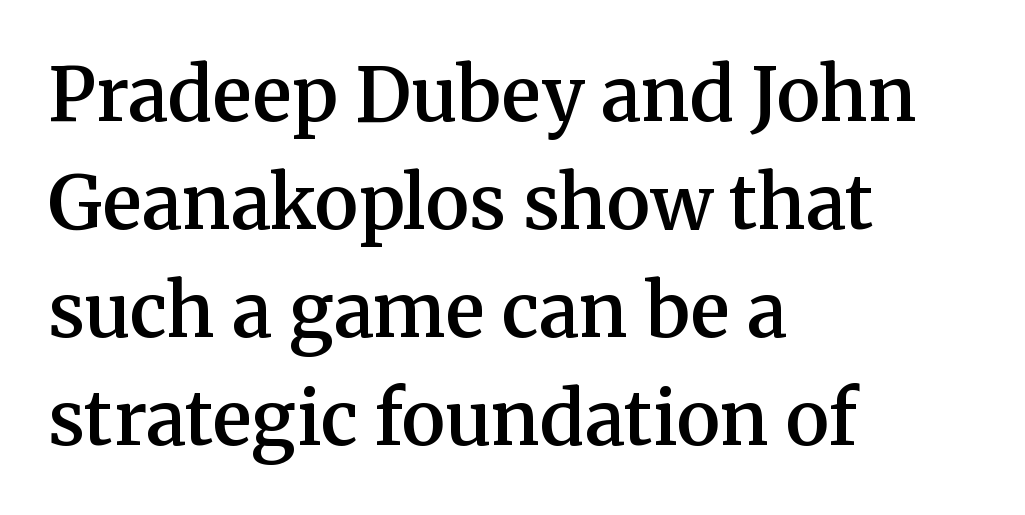
The image shows 74 px semibold serif type, upright; set left-aligned, normal line spacing (1.46x), normal letter spacing, not underlined; medium stroke contrast and a medium x-height.
